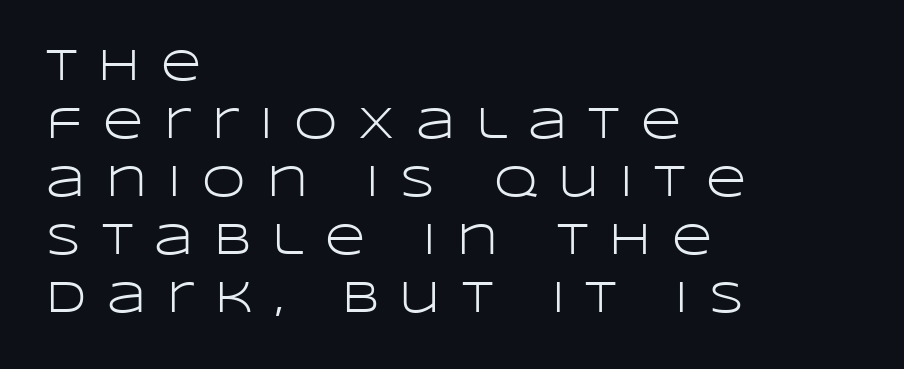
The image shows 44 px light, wide sans-serif type, upright; set left-aligned, normal line spacing (1.32x), unusually wide letter spacing (+0.48 em), not underlined; low stroke contrast and a large x-height.
